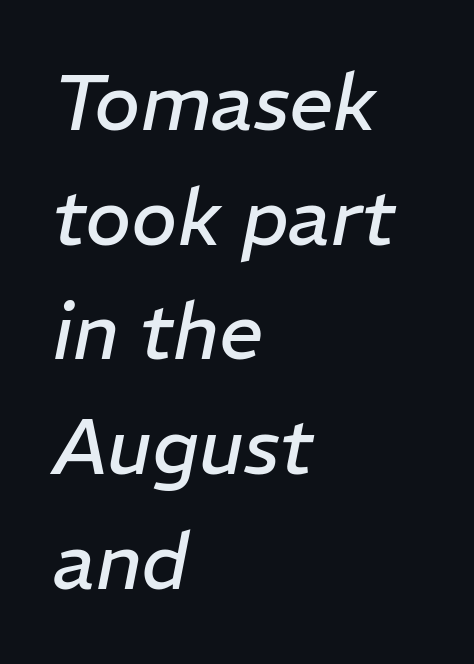
The typography opts for an oblique posture over an upright one. The vertical gap from one line to the next is medium. The typesetter chose a ragged-right arrangement here. Caption: face not bold, strokes unweighted.
